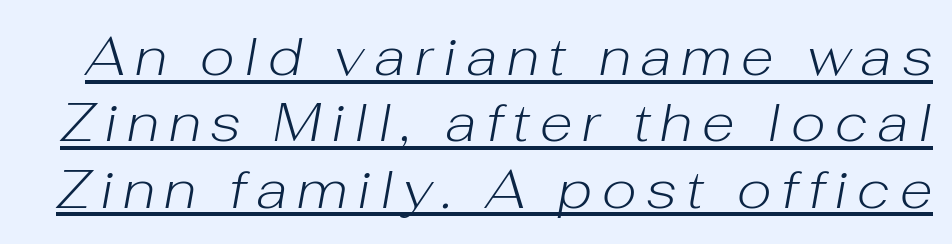
The image shows 54 px light type, italic (leaning right); set line spacing 1.23x, underlined; low stroke contrast and a medium x-height.
